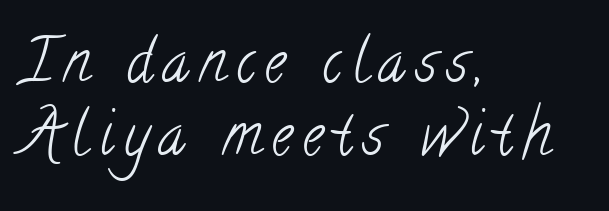
Line starts are locked; line ends wander. Weight: not bold — regular or lighter. Clear beneath every line of the passage. Proportional: the letters do not fall into vertical columns.
